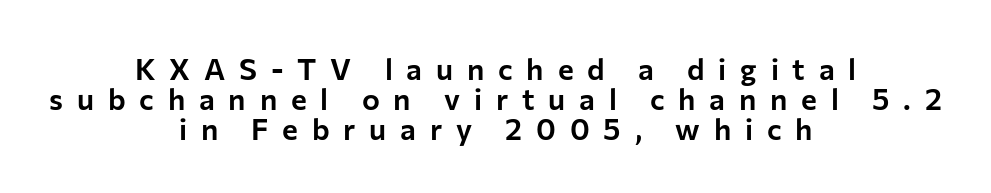
{"serif": "no", "italic": "no", "width": "normal", "stroke_contrast": "low", "x_height": "medium", "monospaced": "no", "underline": "no", "align": "center", "line_spacing": "tight", "line_spacing_ratio": 1.0, "letter_spacing": "wide", "letter_spacing_em": 0.46, "glyph_px": 30}
